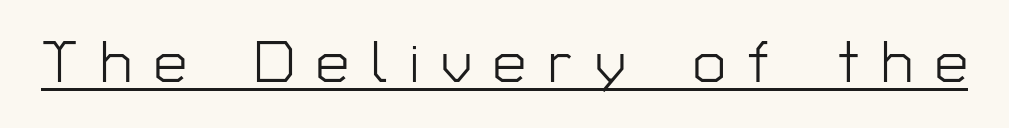
Regarding serifs, this sample does without them. The string is rendered with underlining switched on. This sample has the flowing, uneven cadence of proportional lettering. Designer's note — italics off, roman on.
